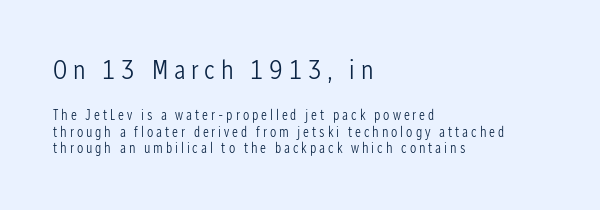
The image shows 27 px text type, upright; set left-aligned, line spacing 1.17x, unusually wide letter spacing (+0.21 em), not underlined; the first (top) block is 1.93x larger.
